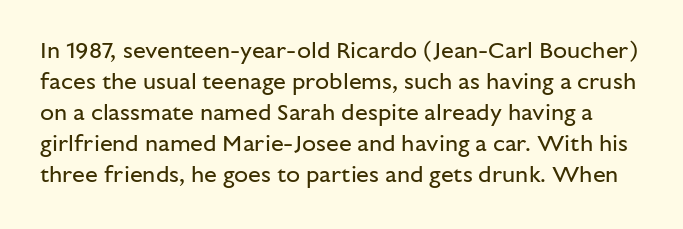
Stroke thickness stays within the range of a standard reading face or lighter. The passage shown stacks its lines at a standard gap. A typesetter would mark this as roman, not italic. The zone under the glyphs is completely vacant.
